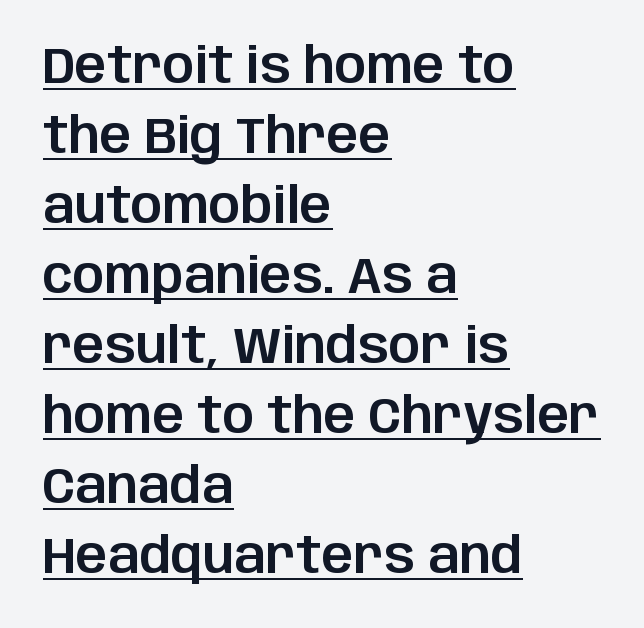
Q: Is the text italic (slanted)? A: No, it is upright.
Q: Is the typeface a serif or a sans-serif typeface? A: Sans-serif.
Q: Is the text underlined? A: Yes.
Q: How is the paragraph aligned? A: Left-aligned.
Q: Is the spacing between letters normal or unusually wide? A: Normal.
Q: Is the spacing between lines tight, normal or loose? A: Normal.
Q: Width (condensed, normal, or wide)? A: Normal.
Q: Stroke contrast? A: Low.
Q: x-height? A: Large.
Q: Monospaced? A: No.
